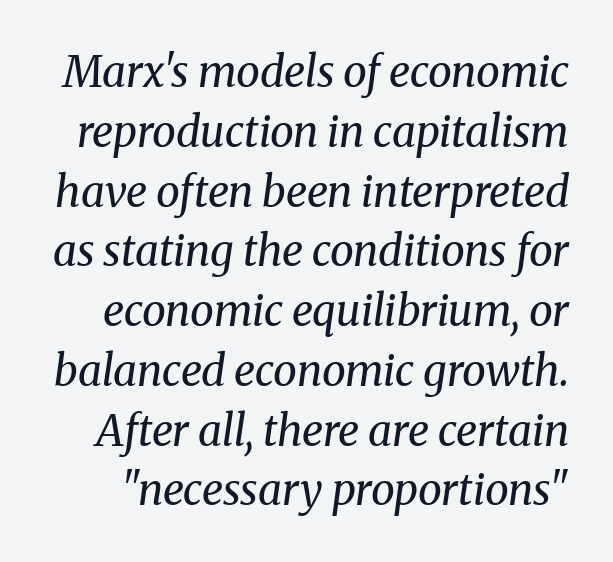
The image shows 43 px regular-weight serif type, italic (leaning right); set normal line spacing (1.39x), normal letter spacing, not underlined; medium stroke contrast and a medium x-height.
